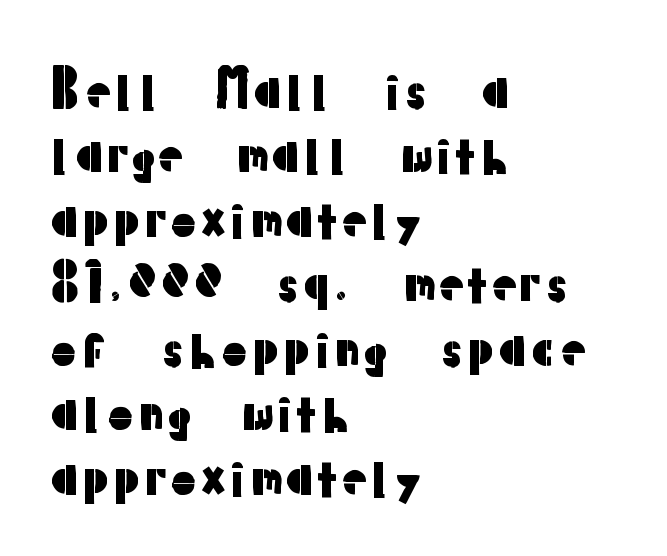
Q: Is the text italic (slanted)? A: No, it is upright.
Q: Is the typeface a serif or a sans-serif typeface? A: Sans-serif.
Q: Is the text underlined? A: No.
Q: How is the paragraph aligned? A: Left-aligned.
Q: Is the spacing between letters normal or unusually wide? A: Normal.
Q: Is the spacing between lines tight, normal or loose? A: Normal.
Q: Width (condensed, normal, or wide)? A: Normal.
Q: Stroke contrast? A: Low.
Q: x-height? A: Medium.
Q: Monospaced? A: No.
